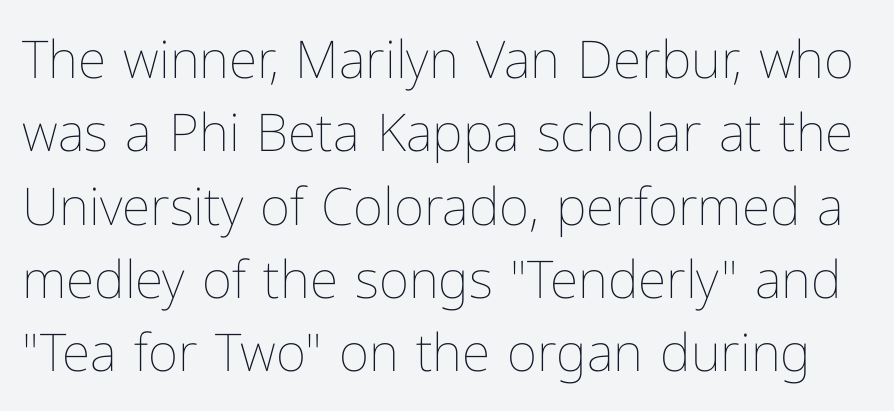
{"italic": "no", "bold": "no", "weight": "thin", "width": "normal", "stroke_contrast": "low", "x_height": "medium", "monospaced": "no", "underline": "no", "line_spacing": "normal", "line_spacing_ratio": 1.41, "letter_spacing": "normal", "letter_spacing_em": 0.0, "glyph_px": 52}
